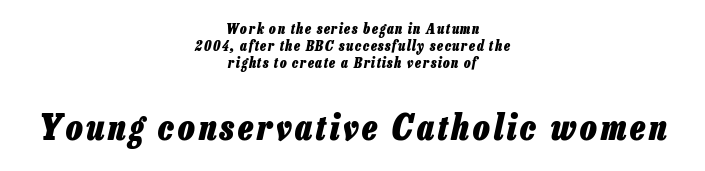
Alignment: centered. Italic? Definitely — the glyphs are oblique. The sample has been set heavy, in full bold. The designer gave the closing block more size than the opening block.
